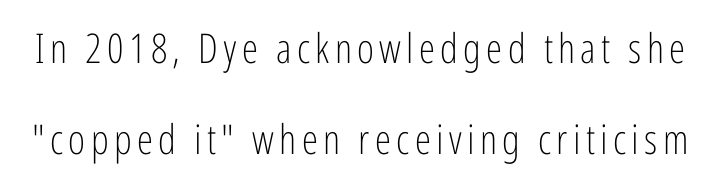
Q: Is the text bold? A: No.
Q: Is the text italic (slanted)? A: No, it is upright.
Q: Is the typeface a serif or a sans-serif typeface? A: Sans-serif.
Q: Is the text underlined? A: No.
Q: Is the spacing between lines tight, normal or loose? A: Loose.
Q: Width (condensed, normal, or wide)? A: Condensed.
Q: Stroke contrast? A: Low.
Q: x-height? A: Medium.
Q: Monospaced? A: No.
